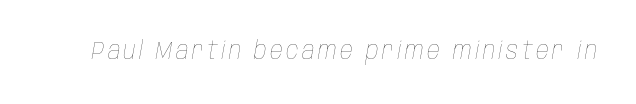
The image shows 25 px text type, italic (leaning right); set not underlined.
